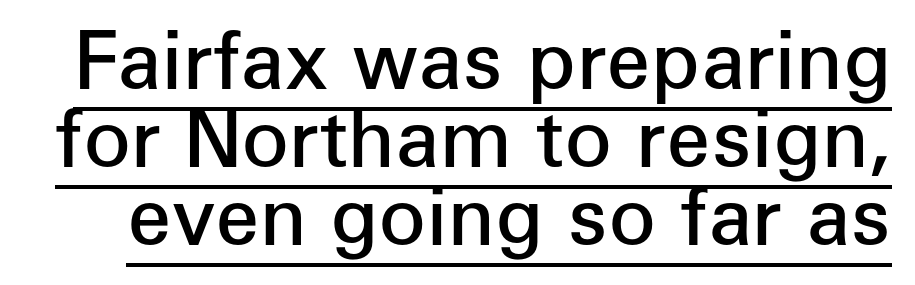
Q: Is the text bold? A: Semi-bold.
Q: Is the text italic (slanted)? A: No, it is upright.
Q: Is the typeface a serif or a sans-serif typeface? A: Sans-serif.
Q: Is the text underlined? A: Yes.
Q: Is the spacing between letters normal or unusually wide? A: Normal.
Q: Is the spacing between lines tight, normal or loose? A: Tight.
Q: Width (condensed, normal, or wide)? A: Normal.
Q: Stroke contrast? A: Low.
Q: x-height? A: Medium.
Q: Monospaced? A: No.
